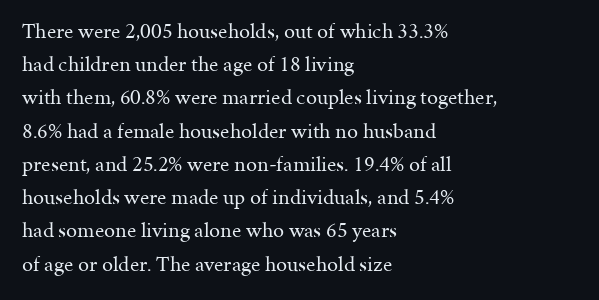
The image shows 22 px text type, upright; set left-aligned, normal line spacing (1.51x), normal letter spacing, not underlined.
